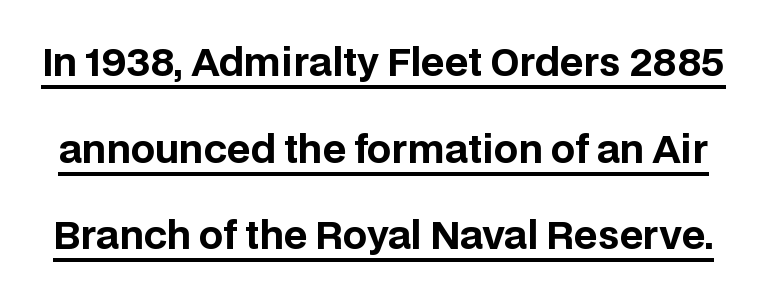
{"serif": "no", "italic": "no", "bold": "yes", "weight": "bold", "width": "normal", "stroke_contrast": "low", "x_height": "large", "monospaced": "no", "underline": "yes", "line_spacing": "loose", "line_spacing_ratio": 2.28, "letter_spacing": "normal", "letter_spacing_em": 0.0, "glyph_px": 38}
